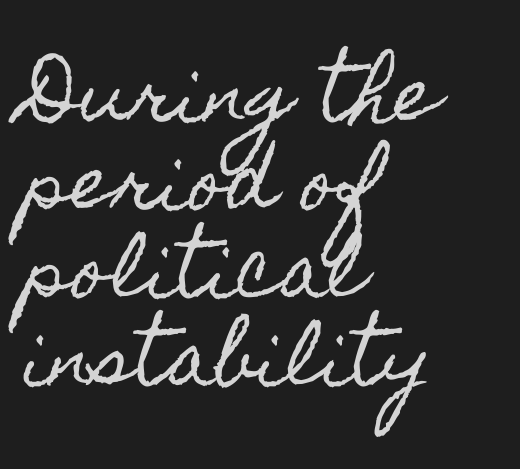
{"width": "condensed", "x_height": "small", "monospaced": "no", "underline": "no", "align": "left", "line_spacing_ratio": 1.22, "letter_spacing": "normal", "letter_spacing_em": 0.0, "glyph_px": 72}
